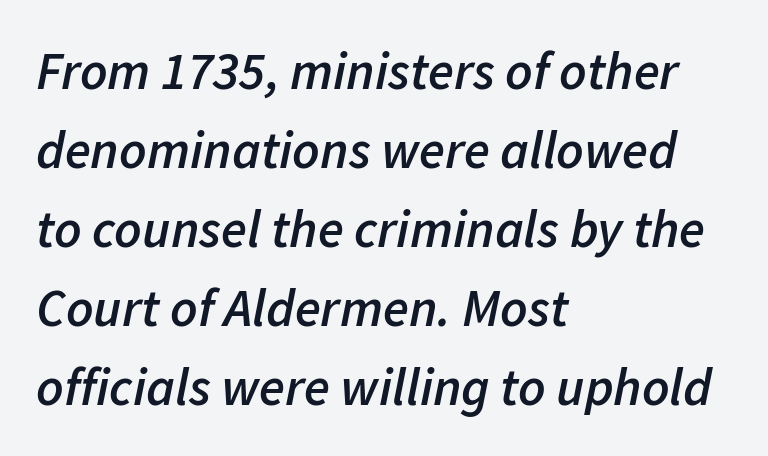
Q: Is the text bold? A: Semi-bold.
Q: Is the text italic (slanted)? A: Yes, it leans right by about 11 degrees.
Q: Is the text underlined? A: No.
Q: How is the paragraph aligned? A: Left-aligned.
Q: Is the spacing between letters normal or unusually wide? A: Normal.
Q: Is the spacing between lines tight, normal or loose? A: Normal.
Q: Width (condensed, normal, or wide)? A: Normal.
Q: Stroke contrast? A: Low.
Q: x-height? A: Medium.
Q: Monospaced? A: No.
